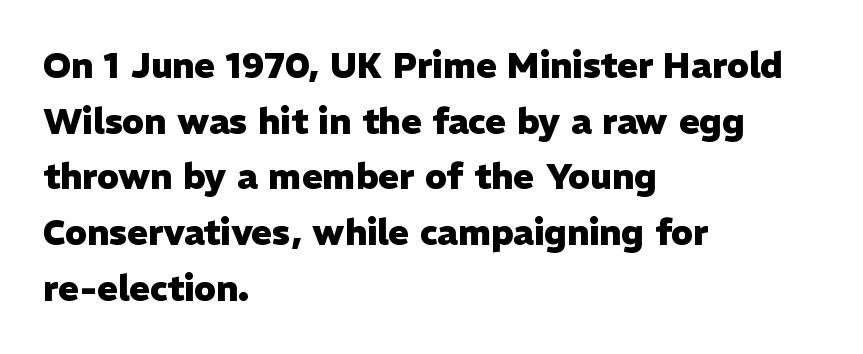
Varying glyph widths throughout — classic text-font behaviour. Rule under the text: the space is simply empty. Nothing sits at the stroke ends, so this counts as sans-serif. In terms of posture, this sample is upright.
